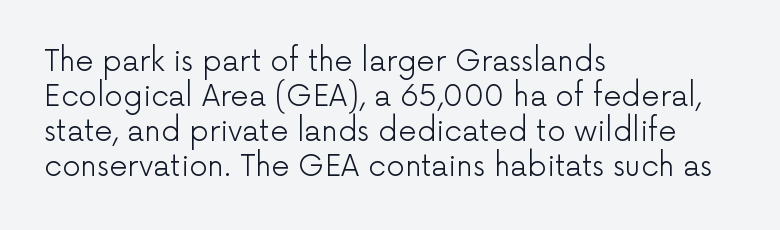
Only glyphs here, with clear space below each row. The typesetter chose a ragged-right arrangement here. This sample has the flowing, uneven cadence of proportional lettering. This sample uses plain, unmodified letter spacing.
